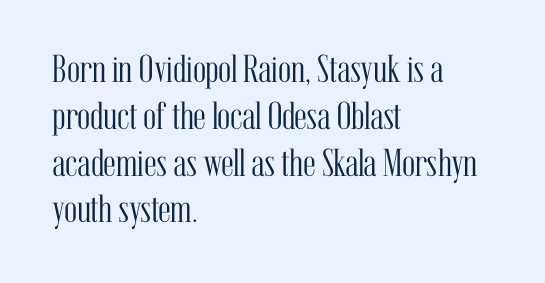
{"serif": "yes", "italic": "no", "bold": "no", "weight": "light", "width": "condensed", "stroke_contrast": "medium", "x_height": "medium", "monospaced": "no", "underline": "no", "align": "left", "line_spacing_ratio": 1.2, "letter_spacing": "normal", "letter_spacing_em": 0.0, "glyph_px": 39}
